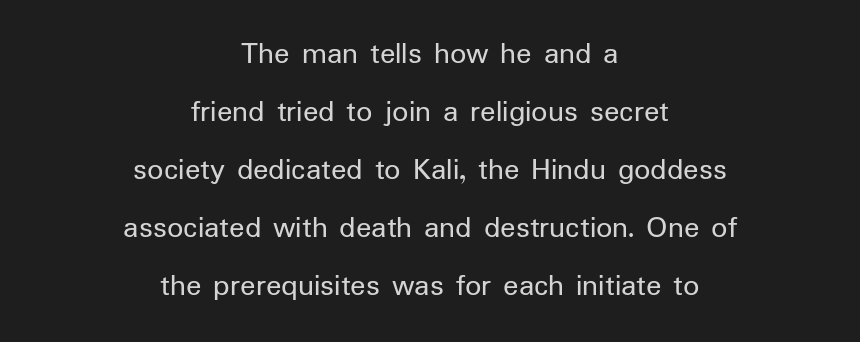
The image shows 32 px regular-weight sans-serif type, upright; set centered, line spacing 1.81x, normal letter spacing, not underlined; low stroke contrast and a medium x-height.
